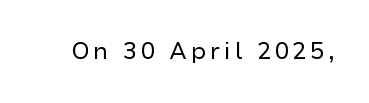
{"italic": "no", "bold": "no", "underline": "no", "glyph_px": 23}
